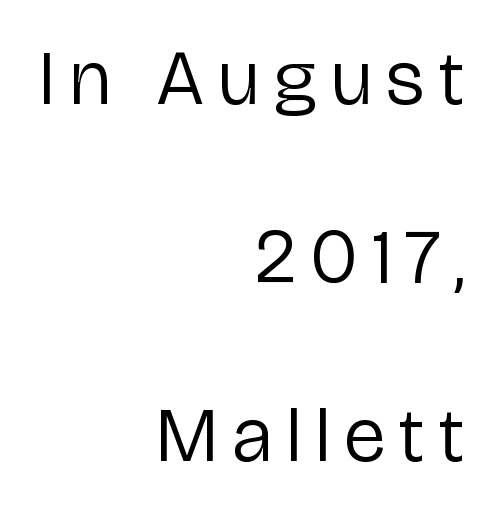
{"serif": "no", "italic": "no", "bold": "no", "weight": "regular", "width": "normal", "stroke_contrast": "low", "x_height": "medium", "monospaced": "no", "underline": "no", "align": "right", "line_spacing": "loose", "line_spacing_ratio": 2.29, "glyph_px": 78}
